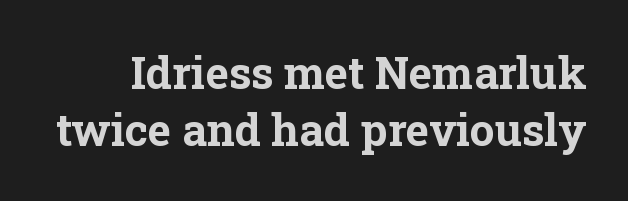
{"serif": "yes", "italic": "no", "bold": "yes", "weight": "bold", "width": "normal", "stroke_contrast": "low", "x_height": "medium", "monospaced": "no", "underline": "no", "line_spacing": "normal", "line_spacing_ratio": 1.3, "letter_spacing": "normal", "letter_spacing_em": 0.0, "glyph_px": 44}
